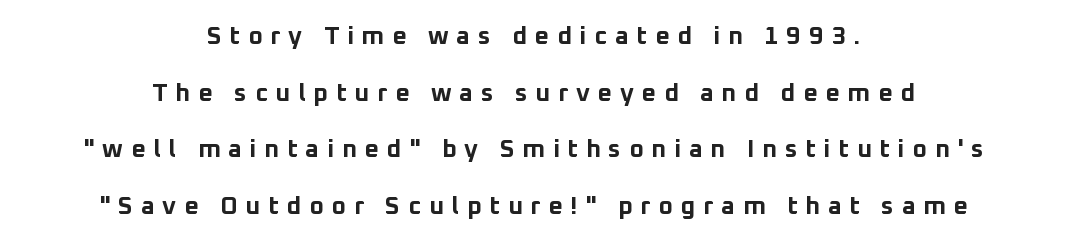
You can tell it's not italic because the verticals are truly vertical. Display-style spreading of the glyphs; the letterfit is very open. The lines in this sample share a center point and differ in where they start and stop. The glyphs have the mass of a bold cut. The lines are spread far apart with generous leading.
